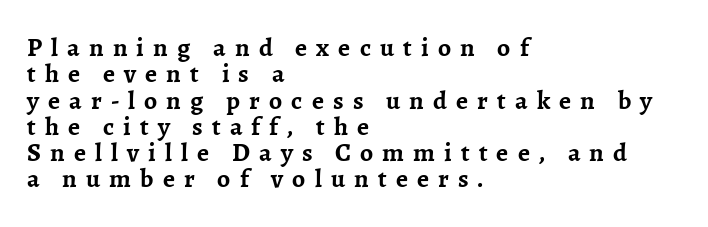
In terms of letterspacing, this is a distinctly airy, spread setting. The sample has been set heavy, in full bold. The space directly below the letters is spotless. The axis of the letterforms is exactly vertical. Compared with typical paragraphs, the rows here are closer together.
